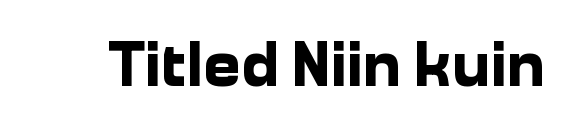
{"serif": "no", "italic": "no", "bold": "yes", "weight": "bold", "width": "normal", "stroke_contrast": "low", "x_height": "medium", "monospaced": "no", "underline": "no", "letter_spacing": "normal", "letter_spacing_em": 0.0, "glyph_px": 64}
